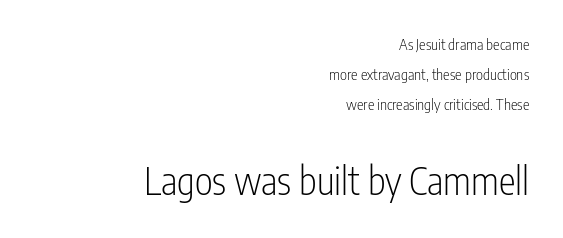
The passage shown has conventional tracking throughout. No italicization has been applied; the sample stays upright. No chunkiness to these letters — they're not bold. Are there feet on the stems? There aren't — it's a sans.
